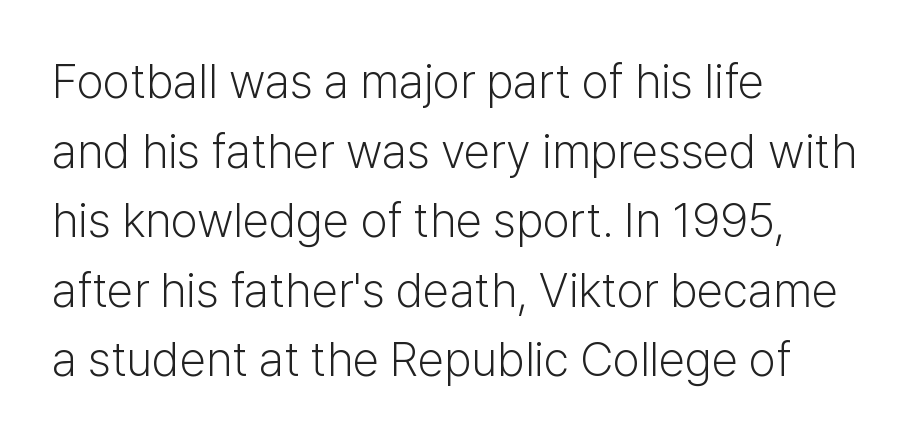
Q: Is the text bold? A: No.
Q: Is the text italic (slanted)? A: No, it is upright.
Q: Is the typeface a serif or a sans-serif typeface? A: Sans-serif.
Q: Is the text underlined? A: No.
Q: How is the paragraph aligned? A: Left-aligned.
Q: Is the spacing between letters normal or unusually wide? A: Normal.
Q: Is the spacing between lines tight, normal or loose? A: Normal.
Q: Width (condensed, normal, or wide)? A: Normal.
Q: Stroke contrast? A: Low.
Q: x-height? A: Medium.
Q: Monospaced? A: No.
